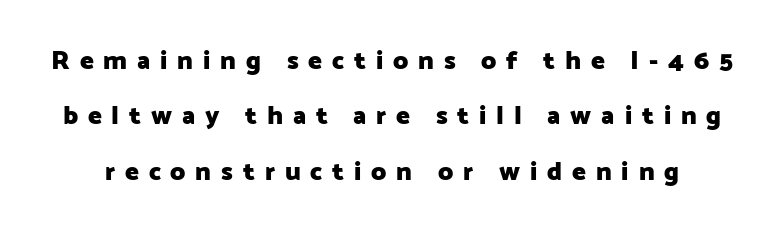
{"italic": "no", "bold": "yes", "underline": "no", "line_spacing": "loose", "line_spacing_ratio": 2.13, "letter_spacing": "wide", "letter_spacing_em": 0.38, "glyph_px": 26}
